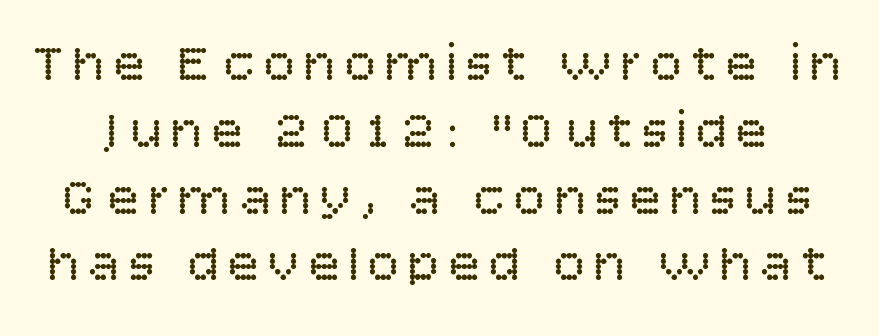
The image shows 53 px regular-weight sans-serif type, upright; set normal line spacing (1.26x), not underlined; low stroke contrast and a large x-height.
